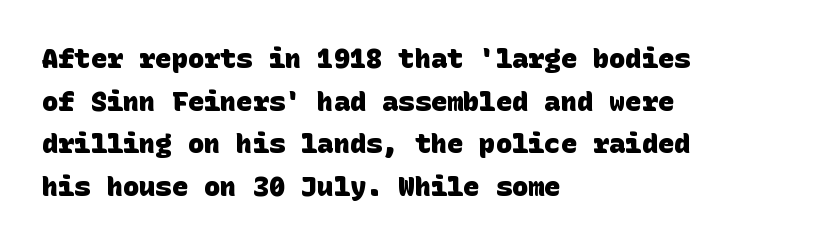
{"bold": "yes", "underline": "no", "align": "left", "line_spacing": "normal", "line_spacing_ratio": 1.58, "letter_spacing": "normal", "letter_spacing_em": 0.0, "glyph_px": 27}
